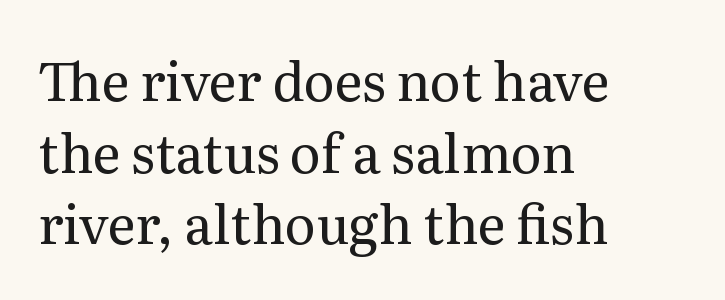
The characters are drawn with everyday or finer stroke widths. The rendering uses natural spacing where letterforms have individual widths. Interline gaps are of average width in this sample. Horizontal alignment here is leftward, the default for most running prose.
